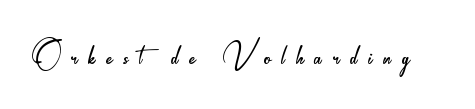
Looks like regular typesetting: each glyph gets only the width it needs. The typeface chosen for these lines omits serifs. No heavy texture on the line: the type isn't bold. The gap between lines stays unmarked. The horizontal fit of the characters is loose and conspicuously gappy.
